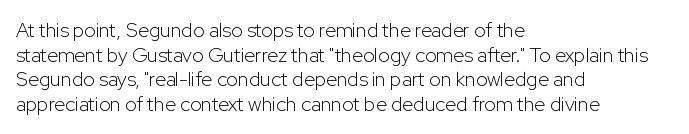
Q: Is the text bold? A: No.
Q: Is the text italic (slanted)? A: No, it is upright.
Q: Is the text underlined? A: No.
Q: How is the paragraph aligned? A: Left-aligned.
Q: Is the spacing between letters normal or unusually wide? A: Normal.
